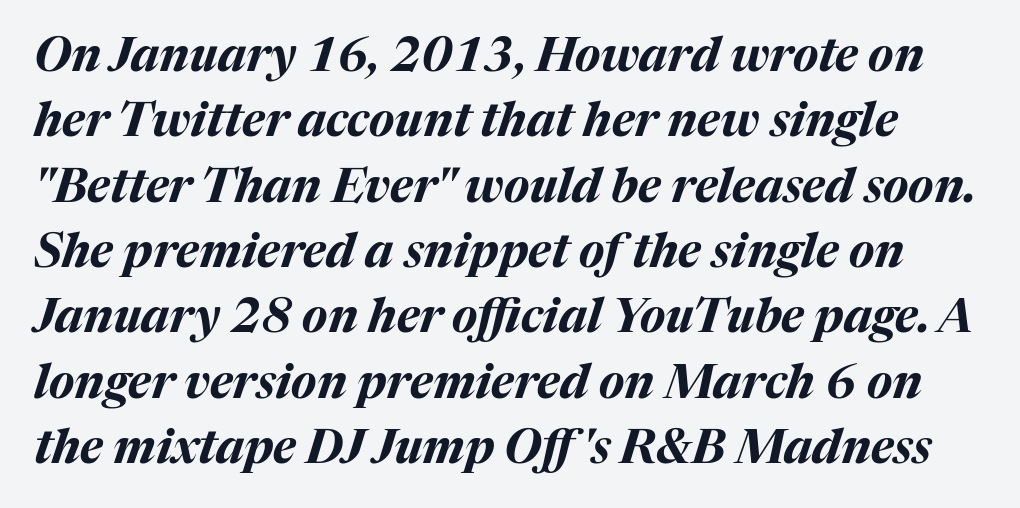
The image shows 47 px bold type, italic (leaning right); set normal line spacing (1.39x), normal letter spacing, not underlined; medium stroke contrast and a medium x-height.
